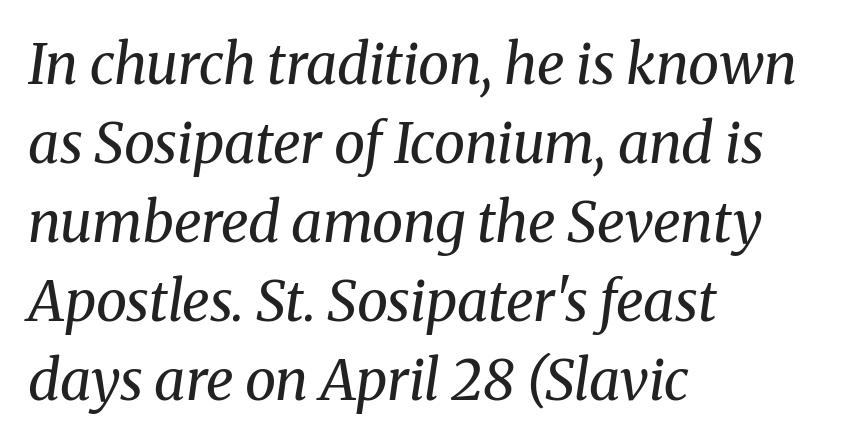
Posture: slanted. Looks like regular typesetting: each glyph gets only the width it needs. The text block is weighted toward the left margin, trailing off unevenly rightward. Heft: none added — not bold.
